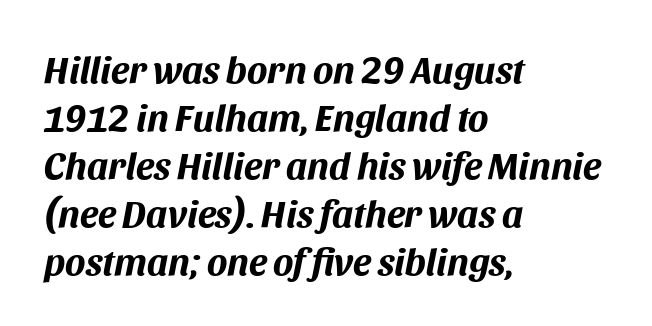
Q: Is the text bold? A: Yes.
Q: Is the text italic (slanted)? A: Yes, it leans right by about 11 degrees.
Q: Is the text underlined? A: No.
Q: How is the paragraph aligned? A: Left-aligned.
Q: Is the spacing between letters normal or unusually wide? A: Normal.
Q: Is the spacing between lines tight, normal or loose? A: Normal.
Q: Width (condensed, normal, or wide)? A: Normal.
Q: Stroke contrast? A: Medium.
Q: x-height? A: Large.
Q: Monospaced? A: No.
